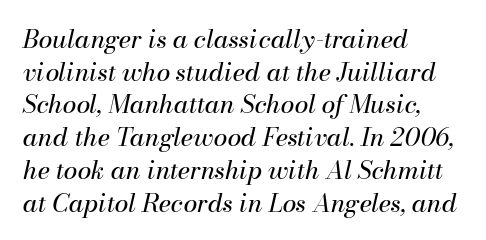
The weight would be labelled regular, book, light, or lighter still. The line texture is even and compact thanks to regular tracking. Words float on clear page, feet unadorned. The line-height multiplier appears to be the usual default. The paragraph shown leans on its left margin. The face used here has a pronounced slope to its letters.
